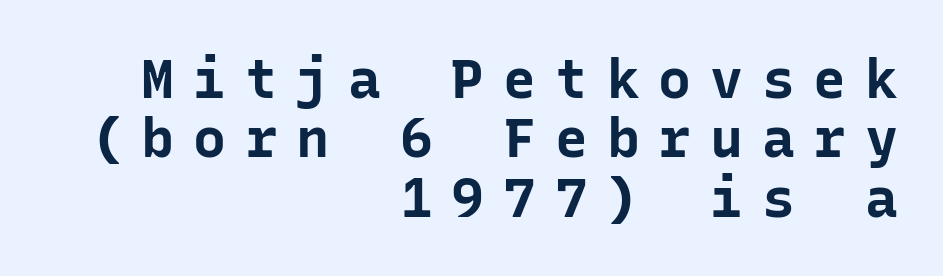
Reading down the column, the eye jumps only a short way to each next line. Notice how the stems are strictly vertical — no italics here. In CSS terms this would be text-align: right. Characters follow at a spacing far wider than the type designer built in.
